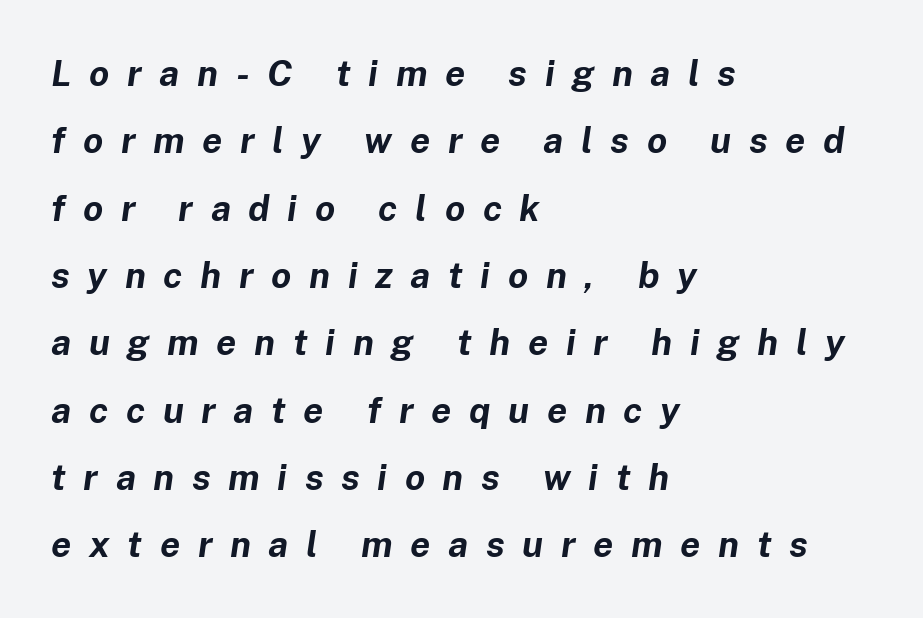
{"italic": "yes", "lean": "right", "slant_degrees": 8, "bold": "yes", "weight": "bold", "width": "normal", "stroke_contrast": "low", "x_height": "medium", "monospaced": "no", "underline": "no", "align": "left", "line_spacing_ratio": 1.87, "letter_spacing": "wide", "letter_spacing_em": 0.49, "glyph_px": 36}
